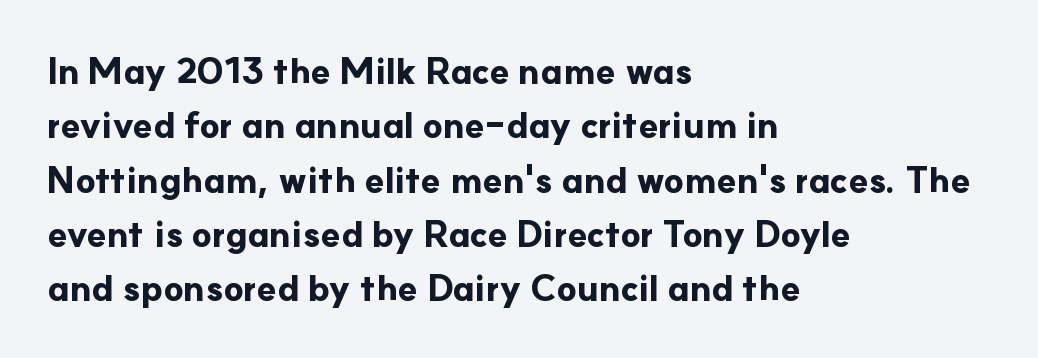
Normally led — the rows are evenly, conventionally spaced. The characters display no serif detailing; their extremities are plain. Every character sits straight up, as roman type does. These lines carry a lot of weight — the face is fully bold.
